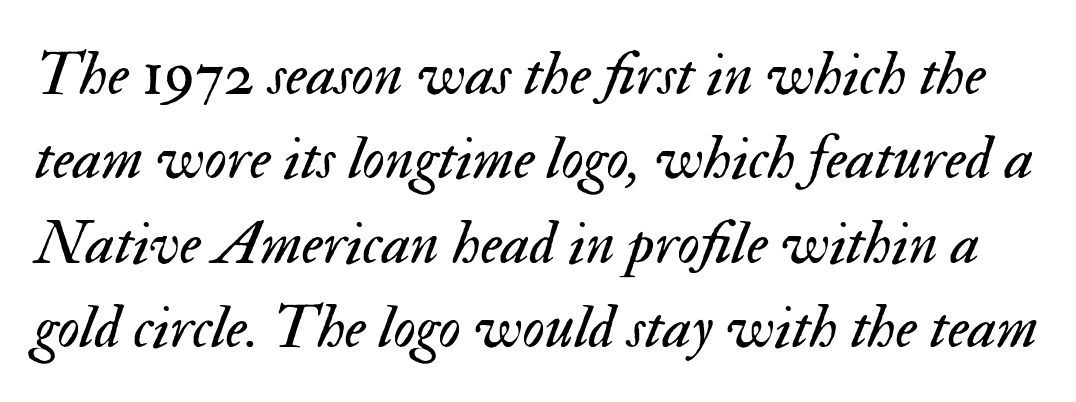
The font sits on the lighter half of the weight spectrum, regular included. Character widths vary here, with narrow letters taking less room than wide ones. The axis of the letterforms is tilted away from vertical. Just letters on the line, the space beneath them empty.
